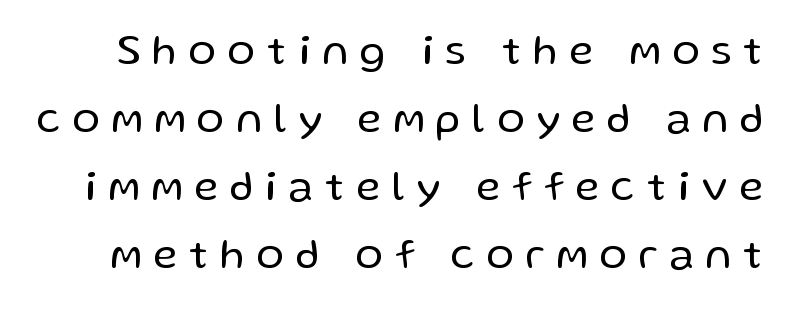
{"serif": "no", "italic": "no", "bold": "no", "weight": "regular", "width": "normal", "stroke_contrast": "low", "x_height": "medium", "monospaced": "no", "underline": "no", "line_spacing": "normal", "line_spacing_ratio": 1.66, "letter_spacing": "wide", "letter_spacing_em": 0.3, "glyph_px": 41}
